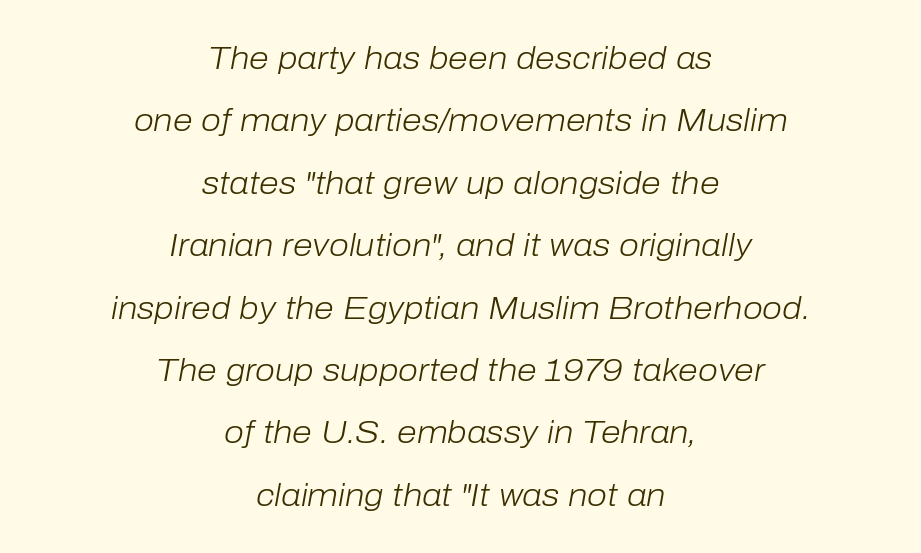
Unbolded letterforms with no extra heft. Decoration check: the copy has no underline. Nothing unusual about the tracking: characters are spaced as the font intends. Is the block centered? Yes — each line is placed symmetrically about the middle.
